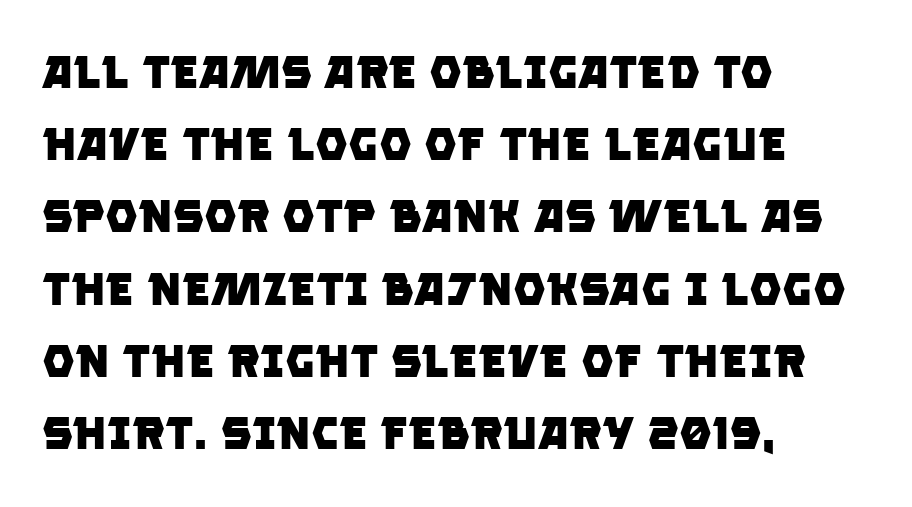
Q: Is the text bold? A: Yes.
Q: Is the typeface a serif or a sans-serif typeface? A: Sans-serif.
Q: Is the text underlined? A: No.
Q: How is the paragraph aligned? A: Left-aligned.
Q: Is the spacing between letters normal or unusually wide? A: Normal.
Q: Is the spacing between lines tight, normal or loose? A: Normal.
Q: Width (condensed, normal, or wide)? A: Normal.
Q: Stroke contrast? A: Low.
Q: x-height? A: Large.
Q: Monospaced? A: No.
